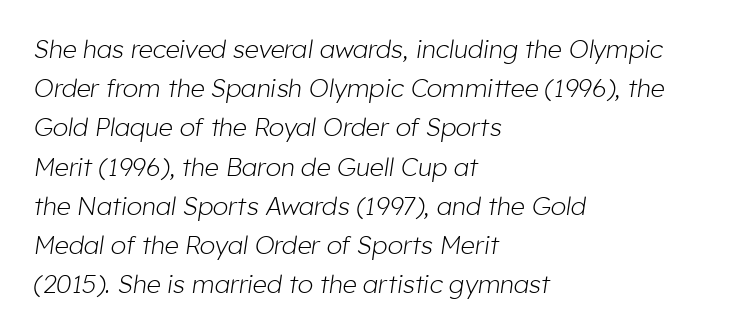
The image shows 25 px text type, italic (leaning right); set left-aligned, normal line spacing (1.57x), normal letter spacing, not underlined.
